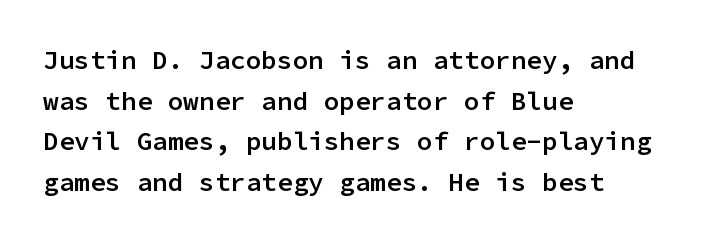
Compared with an ordinary text face, these strokes are moderately heavier — a semibold. Rendered with straight, roman letterforms. Beneath every word, the page is bare. Vertical spacing — default. What stands out about the letter spacing? Nothing — it is the standard amount.
